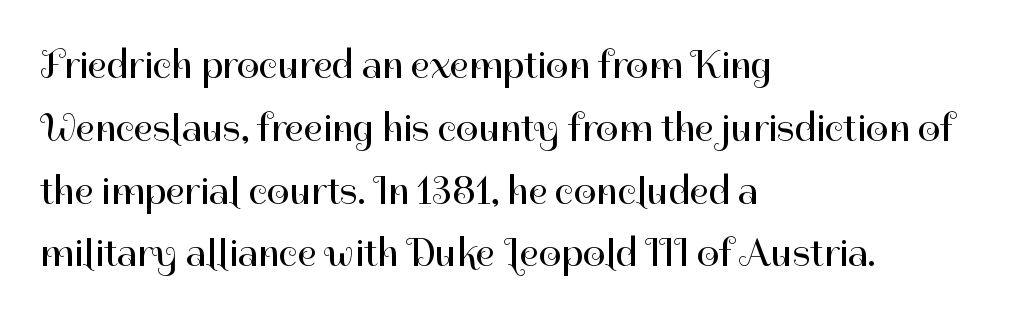
{"serif": "no", "italic": "no", "bold": "no", "weight": "regular", "width": "normal", "stroke_contrast": "high", "x_height": "medium", "monospaced": "no", "underline": "no", "align": "left", "line_spacing": "normal", "line_spacing_ratio": 1.57, "letter_spacing": "normal", "letter_spacing_em": 0.0, "glyph_px": 40}
